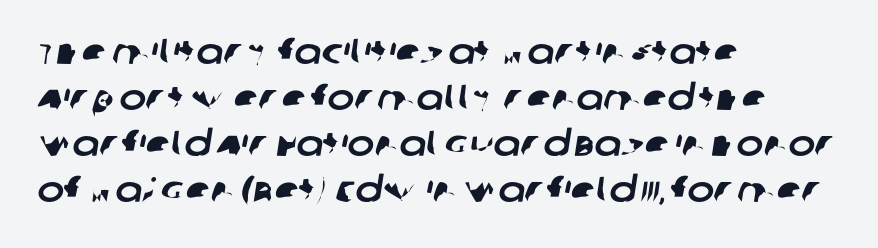
Q: Is the typeface a serif or a sans-serif typeface? A: Sans-serif.
Q: Is the text underlined? A: No.
Q: How is the paragraph aligned? A: Left-aligned.
Q: Is the spacing between letters normal or unusually wide? A: Normal.
Q: Is the spacing between lines tight, normal or loose? A: Normal.
Q: Width (condensed, normal, or wide)? A: Normal.
Q: Stroke contrast? A: Low.
Q: x-height? A: Large.
Q: Monospaced? A: No.
